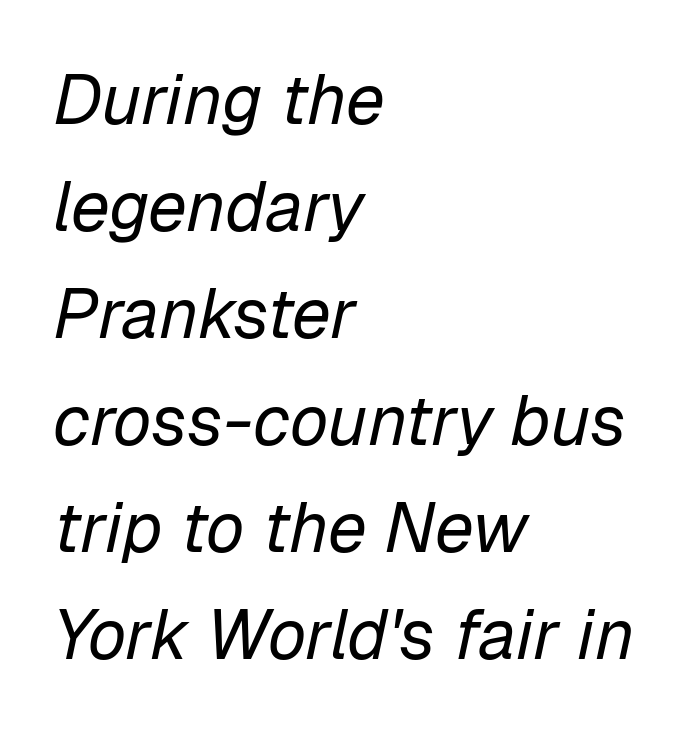
Q: Is the text bold? A: No.
Q: Is the text italic (slanted)? A: Yes, it leans right by about 12 degrees.
Q: Is the text underlined? A: No.
Q: How is the paragraph aligned? A: Left-aligned.
Q: Is the spacing between letters normal or unusually wide? A: Normal.
Q: Is the spacing between lines tight, normal or loose? A: Normal.
Q: Width (condensed, normal, or wide)? A: Normal.
Q: Stroke contrast? A: Low.
Q: x-height? A: Medium.
Q: Monospaced? A: No.
